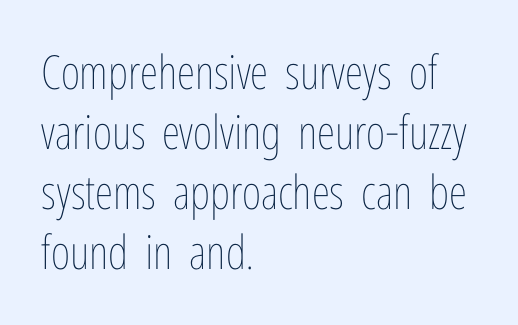
The image shows 47 px thin, condensed type, upright; set left-aligned, normal line spacing (1.28x), normal letter spacing, not underlined; low stroke contrast and a medium x-height.
